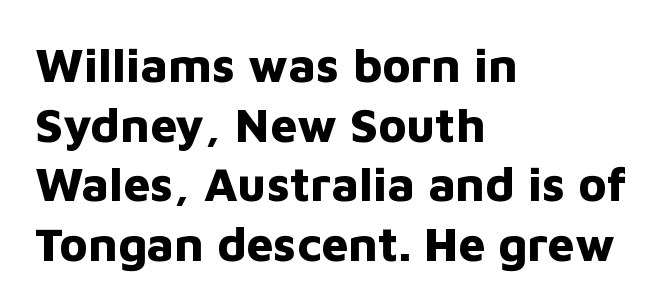
The lines in this sample share a left origin and differ only in where they stop. No italicization has been applied; the sample stays upright. Proportional: the letters do not fall into vertical columns. A full-strength bold gives these letters their thick strokes. Unmarked baselines from the first word to the last. What stands out about the letter spacing? Nothing — it is the standard amount.
